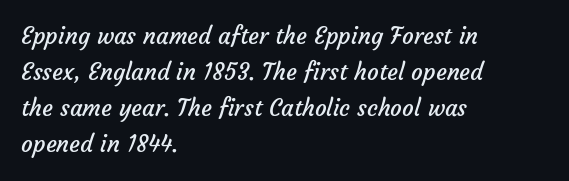
Weight: not bold — regular or lighter. Standard letterfit; no display-style spreading of the glyphs. Clear beneath every line of the passage. Caption: multi-line text, flush left, ragged right.
